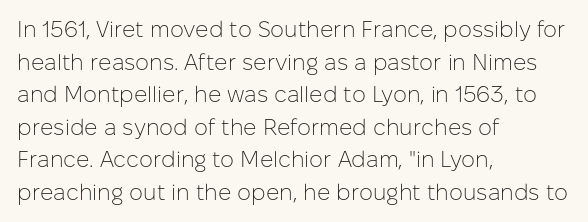
Q: Is the text bold? A: No.
Q: Is the text italic (slanted)? A: No, it is upright.
Q: Is the text underlined? A: No.
Q: How is the paragraph aligned? A: Left-aligned.
Q: Is the spacing between letters normal or unusually wide? A: Normal.
Q: Is the spacing between lines tight, normal or loose? A: Normal.
